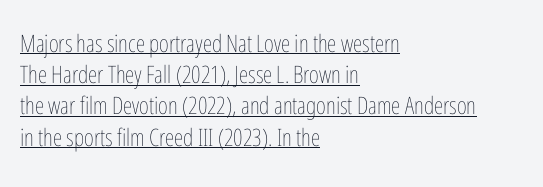
The image shows 24 px text type, upright; set left-aligned, normal line spacing (1.3x), normal letter spacing, underlined.
